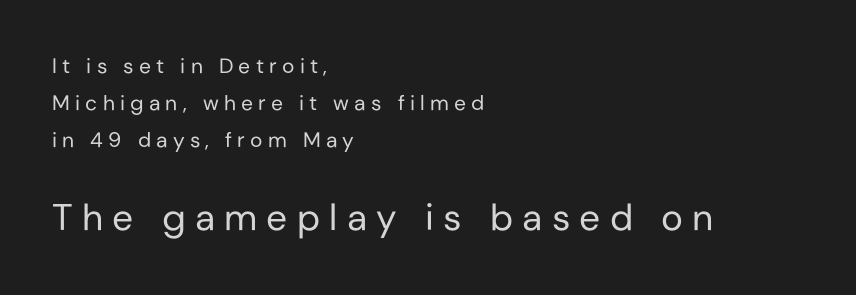
Q: Is the text bold? A: No.
Q: Is the text italic (slanted)? A: No, it is upright.
Q: Is the typeface a serif or a sans-serif typeface? A: Sans-serif.
Q: Is the text underlined? A: No.
Q: How is the paragraph aligned? A: Left-aligned.
Q: Is the spacing between letters normal or unusually wide? A: Unusually wide.
Q: Which block of text is set in a larger size, the first (top) or the second (bottom)? A: The second (bottom) one.
Q: Width (condensed, normal, or wide)? A: Normal.
Q: Stroke contrast? A: Low.
Q: x-height? A: Medium.
Q: Monospaced? A: No.
